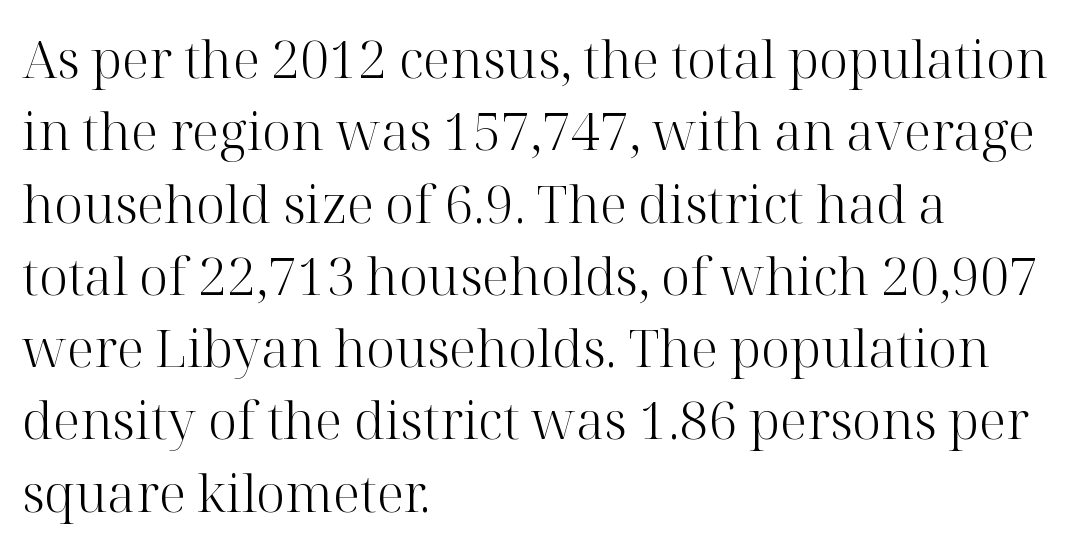
Q: Is the text bold? A: No.
Q: Is the text italic (slanted)? A: No, it is upright.
Q: Is the typeface a serif or a sans-serif typeface? A: Serif.
Q: Is the text underlined? A: No.
Q: How is the paragraph aligned? A: Left-aligned.
Q: Is the spacing between letters normal or unusually wide? A: Normal.
Q: Is the spacing between lines tight, normal or loose? A: Normal.
Q: Width (condensed, normal, or wide)? A: Normal.
Q: Stroke contrast? A: High.
Q: x-height? A: Medium.
Q: Monospaced? A: No.
